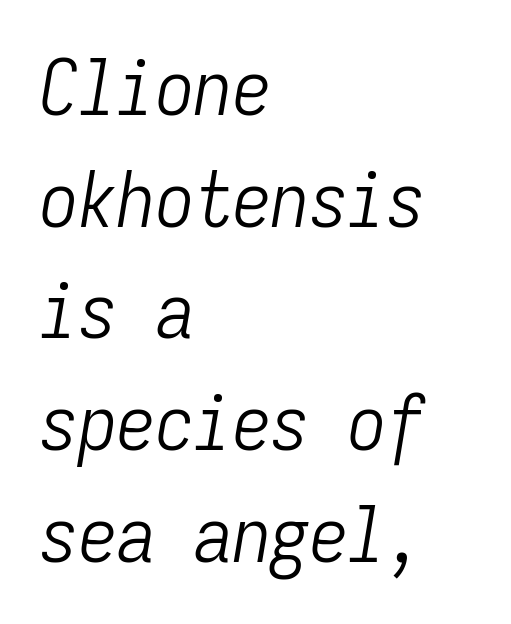
Q: Is the text bold? A: No.
Q: Is the text italic (slanted)? A: Yes, it leans right by about 9 degrees.
Q: Is the text underlined? A: No.
Q: How is the paragraph aligned? A: Left-aligned.
Q: Is the spacing between letters normal or unusually wide? A: Normal.
Q: Is the spacing between lines tight, normal or loose? A: Normal.
Q: Width (condensed, normal, or wide)? A: Condensed.
Q: Stroke contrast? A: Low.
Q: x-height? A: Medium.
Q: Monospaced? A: Yes.
